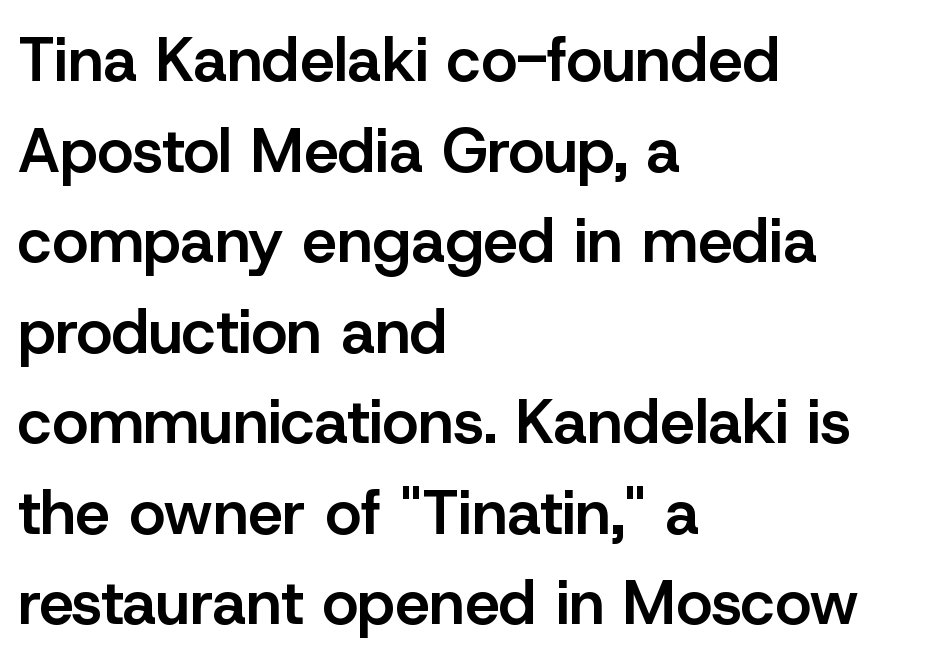
Q: Is the text bold? A: Semi-bold.
Q: Is the text italic (slanted)? A: No, it is upright.
Q: Is the typeface a serif or a sans-serif typeface? A: Sans-serif.
Q: Is the text underlined? A: No.
Q: How is the paragraph aligned? A: Left-aligned.
Q: Is the spacing between letters normal or unusually wide? A: Normal.
Q: Is the spacing between lines tight, normal or loose? A: Normal.
Q: Width (condensed, normal, or wide)? A: Normal.
Q: Stroke contrast? A: Low.
Q: x-height? A: Medium.
Q: Monospaced? A: No.
